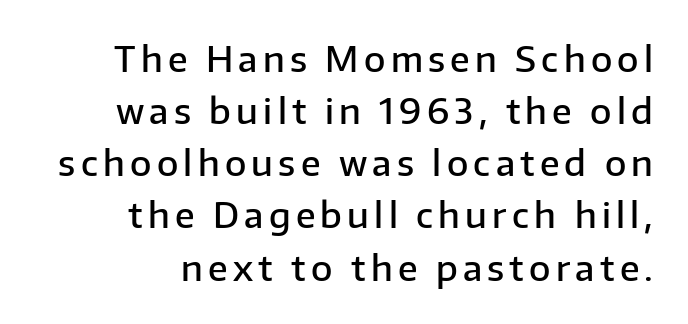
{"serif": "no", "italic": "no", "bold": "semi", "weight": "semibold", "width": "normal", "stroke_contrast": "low", "x_height": "medium", "monospaced": "no", "underline": "no", "align": "right", "line_spacing": "normal", "line_spacing_ratio": 1.49, "glyph_px": 35}
